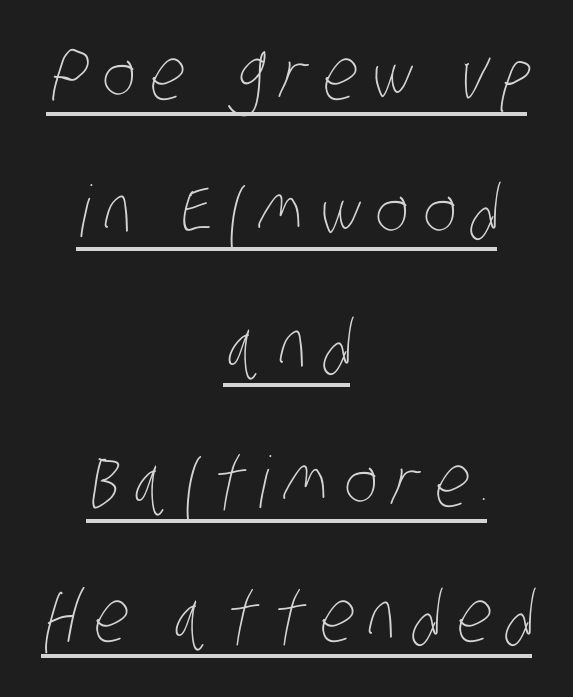
{"bold": "no", "weight": "thin", "width": "condensed", "stroke_contrast": "low", "x_height": "large", "monospaced": "no", "underline": "yes", "align": "center", "line_spacing": "loose", "line_spacing_ratio": 1.91, "letter_spacing": "wide", "letter_spacing_em": 0.21, "glyph_px": 71}
